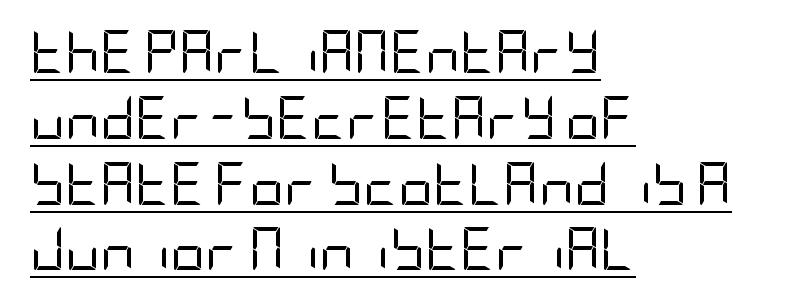
{"serif": "no", "italic": "no", "bold": "no", "weight": "regular", "width": "condensed", "stroke_contrast": "low", "x_height": "large", "underline": "yes", "align": "left", "line_spacing": "normal", "line_spacing_ratio": 1.53, "letter_spacing": "normal", "letter_spacing_em": 0.0, "glyph_px": 43}
